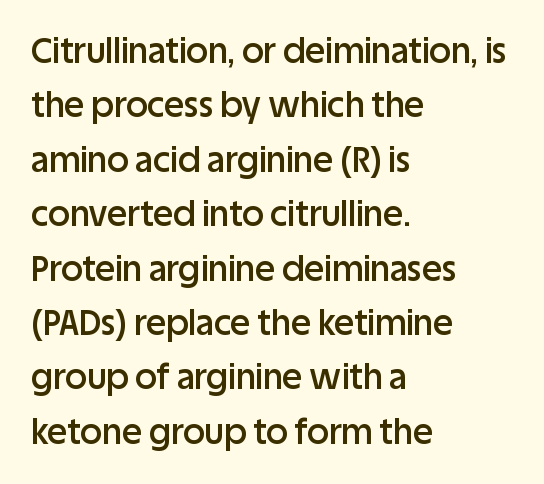
Q: Is the text bold? A: Semi-bold.
Q: Is the text italic (slanted)? A: No, it is upright.
Q: Is the typeface a serif or a sans-serif typeface? A: Sans-serif.
Q: Is the text underlined? A: No.
Q: How is the paragraph aligned? A: Left-aligned.
Q: Is the spacing between letters normal or unusually wide? A: Normal.
Q: Is the spacing between lines tight, normal or loose? A: Normal.
Q: Width (condensed, normal, or wide)? A: Normal.
Q: Stroke contrast? A: Low.
Q: x-height? A: Large.
Q: Monospaced? A: No.
